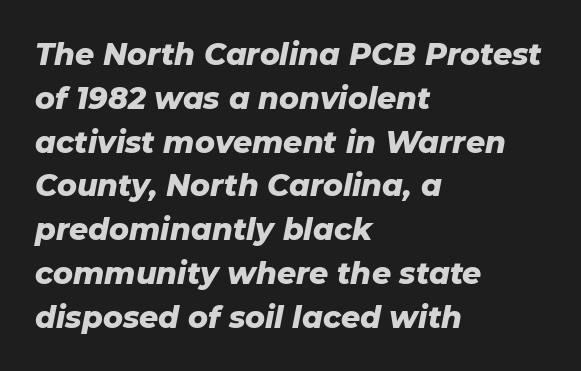
Typesetter's note: full bold, strokes at maximum text heaviness. The designer left line spacing at the default. The passage shown is typed in a proportional face where columns would drift. The face used here is rendered with its standard letterfit. The glyphs look as if they've been sheared to an angle. Just letters on the line, the space beneath them empty.
